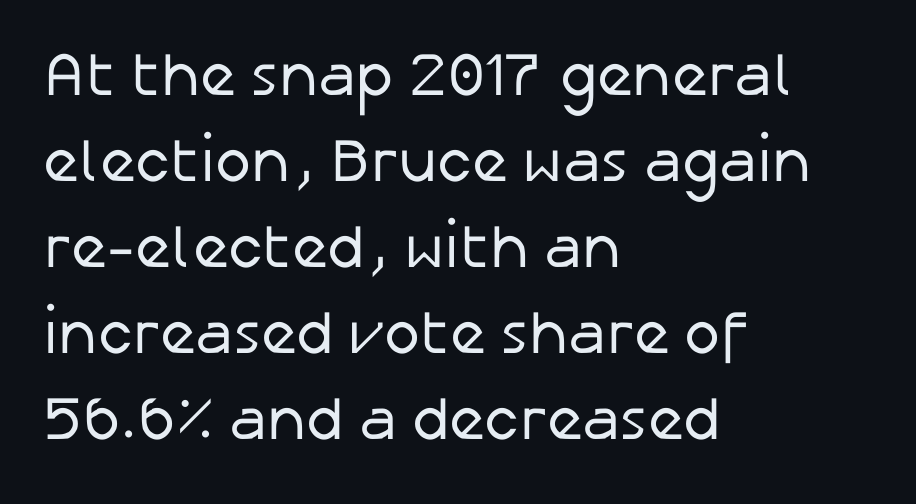
Q: Is the text bold? A: No.
Q: Is the text italic (slanted)? A: No, it is upright.
Q: Is the typeface a serif or a sans-serif typeface? A: Sans-serif.
Q: Is the text underlined? A: No.
Q: How is the paragraph aligned? A: Left-aligned.
Q: Is the spacing between letters normal or unusually wide? A: Normal.
Q: Is the spacing between lines tight, normal or loose? A: Normal.
Q: Width (condensed, normal, or wide)? A: Normal.
Q: Stroke contrast? A: Low.
Q: x-height? A: Medium.
Q: Monospaced? A: No.
